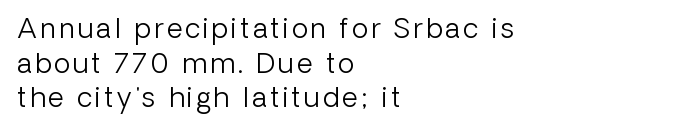
Q: Is the text bold? A: No.
Q: Is the text italic (slanted)? A: No, it is upright.
Q: Is the text underlined? A: No.
Q: How is the paragraph aligned? A: Left-aligned.
Q: Is the spacing between lines tight, normal or loose? A: Normal.
